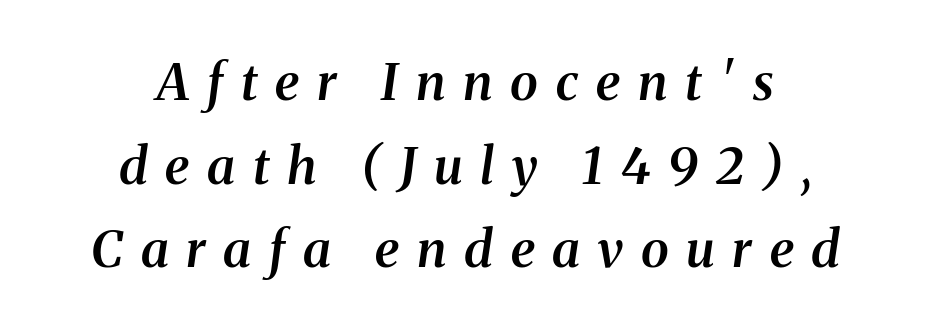
Think of a printed novel: that variable character pitch is what you see here. The setting favours the middle, as headings and verse often do. Its strokes are somewhat broadened, the hallmark of semibold type. Honestly, there is no underline to notice here at all.
